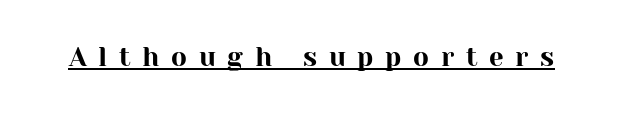
The image shows 26 px text type, upright; set unusually wide letter spacing (+0.45 em), underlined.
